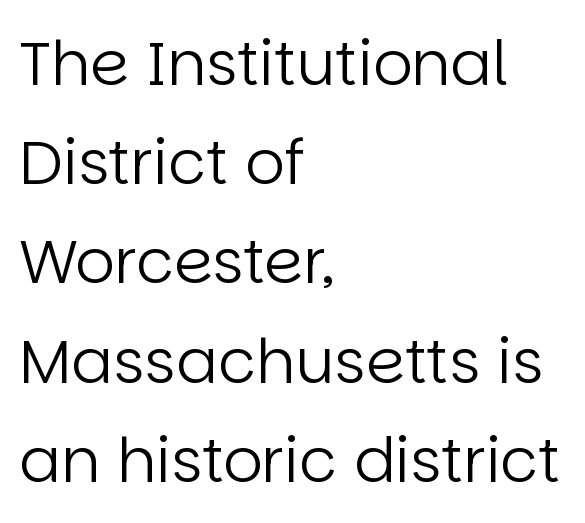
All the whitespace from short lines collects on the right. The typeface chosen for these lines omits serifs. The axis of the letterforms is exactly vertical. The line-height multiplier appears to be the usual default. Beneath every word, the page is bare. Standard letterfit; no display-style spreading of the glyphs.
